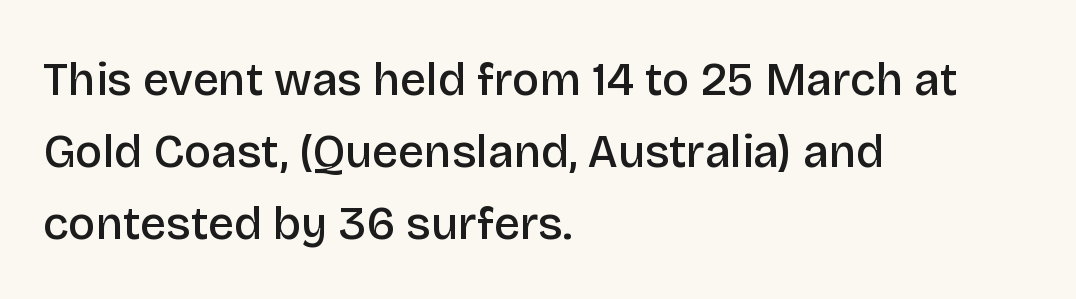
{"serif": "no", "italic": "no", "bold": "semi", "weight": "semibold", "width": "normal", "stroke_contrast": "low", "x_height": "large", "monospaced": "no", "underline": "no", "align": "left", "line_spacing": "normal", "line_spacing_ratio": 1.56, "letter_spacing": "normal", "letter_spacing_em": 0.0, "glyph_px": 46}
